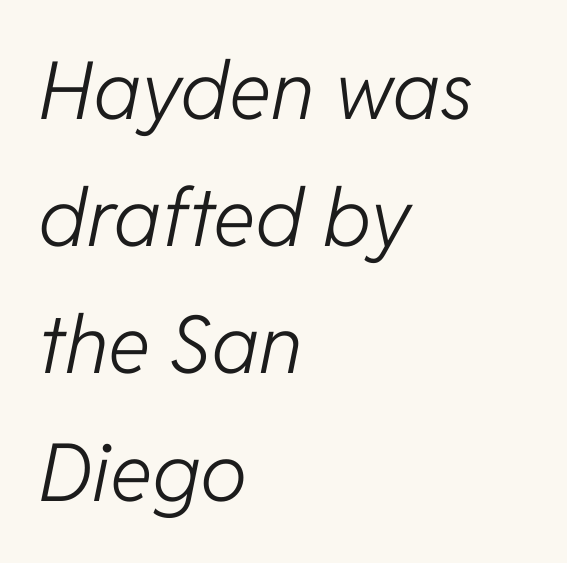
Between one letter and the next there's only the usual sliver of space. Short and long lines alike share a common starting point at left. One glance says typical: line gaps are just what's usual. Rule under the text: the space is simply empty.
